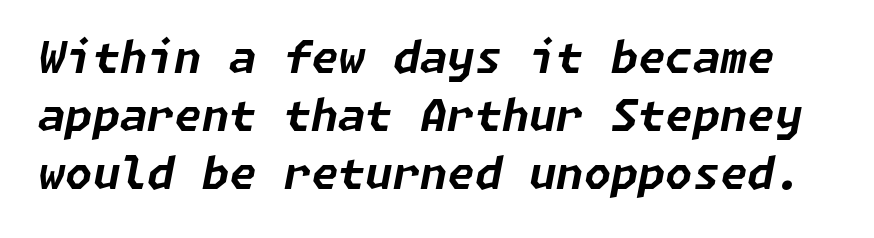
Q: Is the text bold? A: Yes.
Q: Is the text italic (slanted)? A: Yes, it leans right by about 11 degrees.
Q: Is the text underlined? A: No.
Q: Is the spacing between letters normal or unusually wide? A: Normal.
Q: Is the spacing between lines tight, normal or loose? A: Normal.
Q: Width (condensed, normal, or wide)? A: Normal.
Q: Stroke contrast? A: Low.
Q: x-height? A: Medium.
